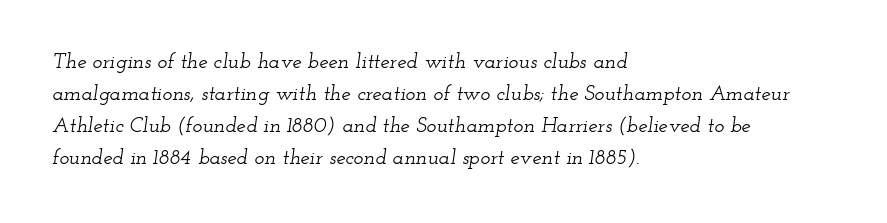
An italicized treatment has been applied to the whole sample. The leading is moderate, giving the passage an even texture. The face used here is rendered with its standard letterfit. Glance below the letters and you will spot only blank space. Left-aligned paragraph, ragged on the right.
